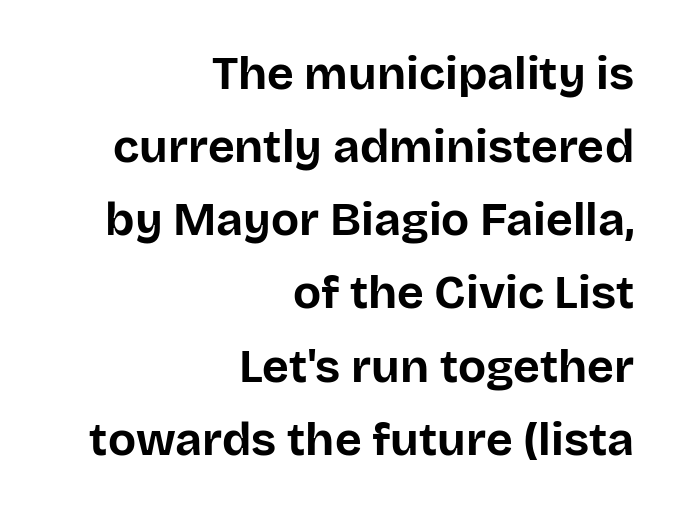
Q: Is the text bold? A: Yes.
Q: Is the text italic (slanted)? A: No, it is upright.
Q: Is the typeface a serif or a sans-serif typeface? A: Sans-serif.
Q: Is the text underlined? A: No.
Q: How is the paragraph aligned? A: Right-aligned.
Q: Is the spacing between letters normal or unusually wide? A: Normal.
Q: Is the spacing between lines tight, normal or loose? A: Normal.
Q: Width (condensed, normal, or wide)? A: Normal.
Q: Stroke contrast? A: Low.
Q: x-height? A: Large.
Q: Monospaced? A: No.
